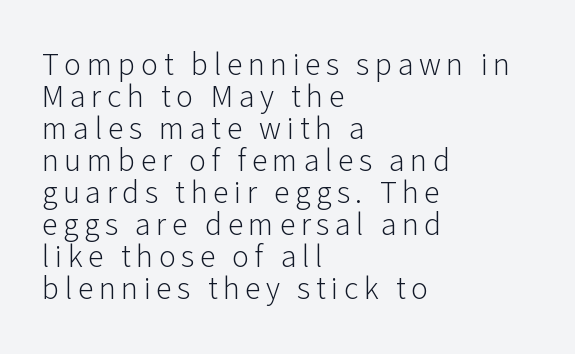
A typesetter would label this face a sans. This sample has the flowing, uneven cadence of proportional lettering. Notice how descenders almost collide with the ascenders below — that's tight leading. Descenders are the only things crossing below the line. In CSS terms this would be text-align: left. Upright lettering throughout.
